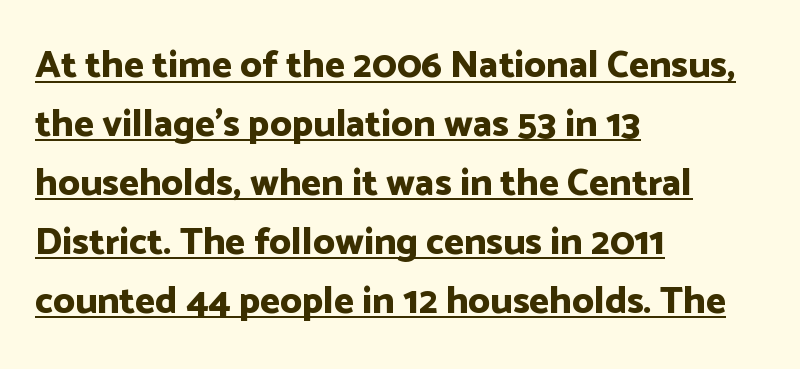
{"serif": "no", "italic": "no", "bold": "yes", "weight": "bold", "width": "normal", "stroke_contrast": "low", "x_height": "medium", "monospaced": "no", "underline": "yes", "align": "left", "line_spacing": "normal", "line_spacing_ratio": 1.55, "letter_spacing": "normal", "letter_spacing_em": 0.0, "glyph_px": 38}
